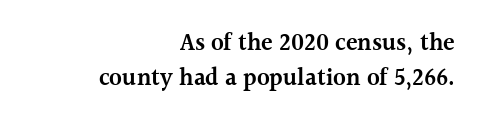
Letters rest on an invisible, unmarked baseline. The lettering stays uniformly vertical, giving the passage a roman look. Caption: multi-line text, flush right, ragged left. Does extra space separate the letters? No, they use regular spacing. The glyphs have the mass of a demibold cut, below bold.
